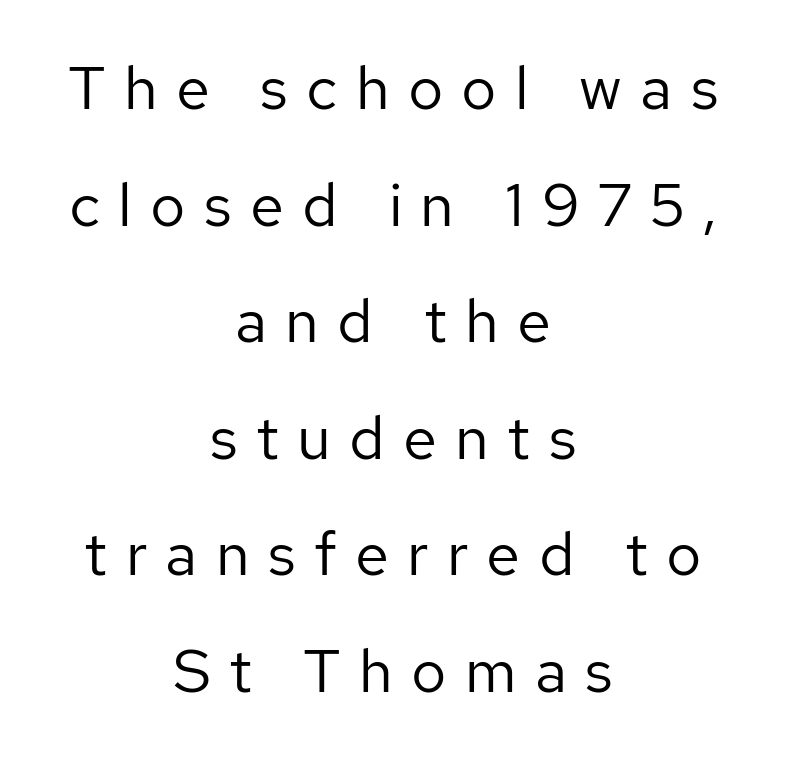
{"serif": "no", "italic": "no", "bold": "no", "weight": "regular", "width": "normal", "stroke_contrast": "low", "x_height": "medium", "monospaced": "no", "underline": "no", "align": "center", "line_spacing": "loose", "line_spacing_ratio": 1.91, "letter_spacing": "wide", "letter_spacing_em": 0.3, "glyph_px": 61}
